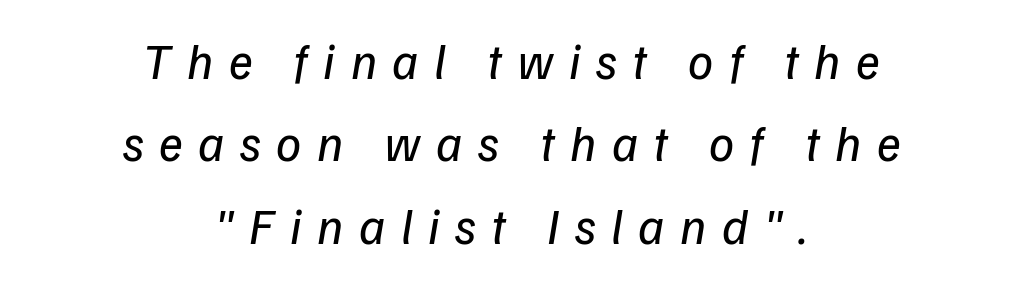
The image shows 50 px regular-weight type, italic (leaning right); set centered, normal line spacing (1.65x), unusually wide letter spacing (+0.31 em), not underlined; low stroke contrast and a medium x-height.
